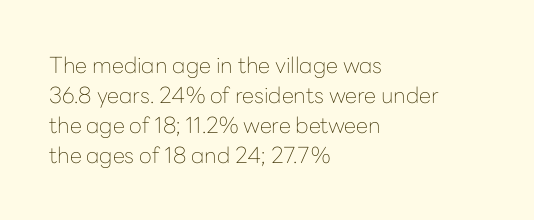
{"italic": "no", "bold": "no", "underline": "no", "align": "left", "line_spacing": "normal", "line_spacing_ratio": 1.37, "letter_spacing": "normal", "letter_spacing_em": 0.0, "glyph_px": 22}
